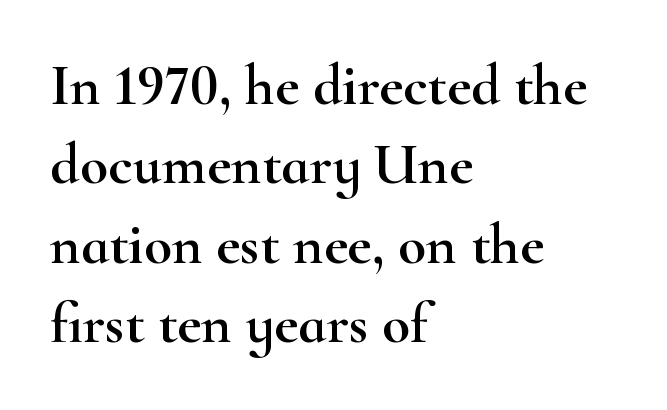
The image shows 58 px wide serif type, upright; set left-aligned, normal line spacing (1.37x), normal letter spacing, not underlined; high stroke contrast and a small x-height.
